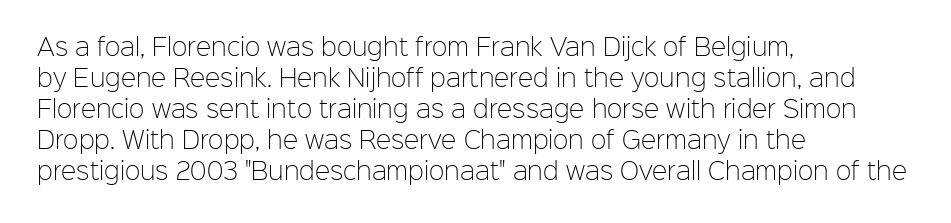
The image shows 23 px text type, upright; set left-aligned, normal line spacing (1.35x), normal letter spacing, not underlined.
